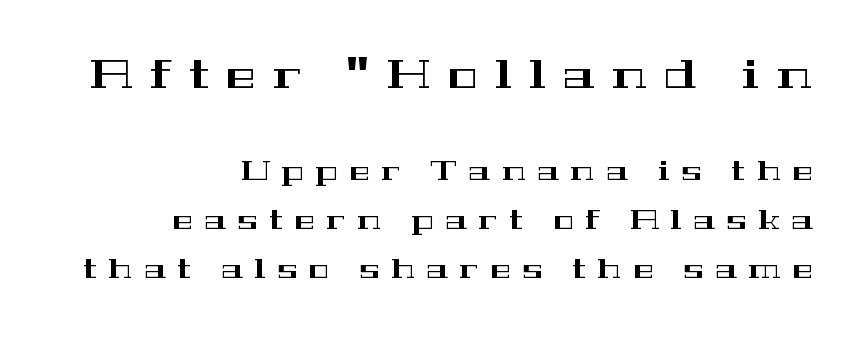
The image shows 40 px wide serif type, upright; set right-aligned, line spacing 1.81x, unusually wide letter spacing (+0.44 em), not underlined; the first (top) block is 1.48x larger; high stroke contrast and a medium x-height.
